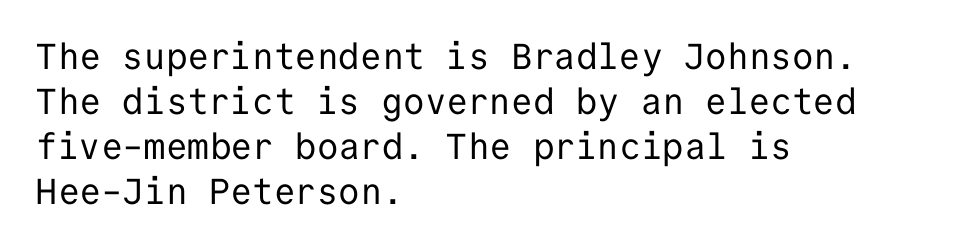
This is the regular roman posture of the typeface. Bold? No — there's no thickening of the strokes. Here the designer chose a console-style face with uniform glyph widths. This sample uses plain, unmodified letter spacing. Descender tails drop into unmarked territory.
